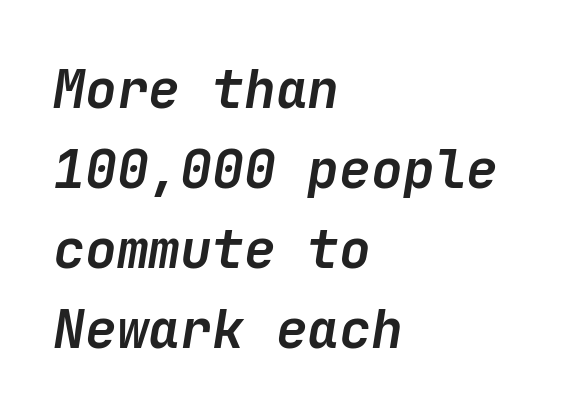
Q: Is the text bold? A: Yes.
Q: Is the text italic (slanted)? A: Yes, it leans right by about 9 degrees.
Q: Is the text underlined? A: No.
Q: How is the paragraph aligned? A: Left-aligned.
Q: Is the spacing between letters normal or unusually wide? A: Normal.
Q: Is the spacing between lines tight, normal or loose? A: Normal.
Q: Width (condensed, normal, or wide)? A: Normal.
Q: Stroke contrast? A: Low.
Q: x-height? A: Medium.
